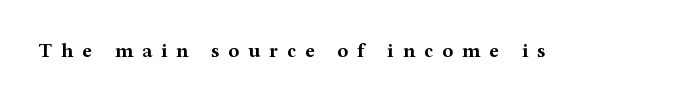
How heavy is the stroke? Heavy — this is a bold. Type without underlining. Inter-character spacing is expanded well beyond the font's built-in metrics. The axis of the letterforms is exactly vertical.
